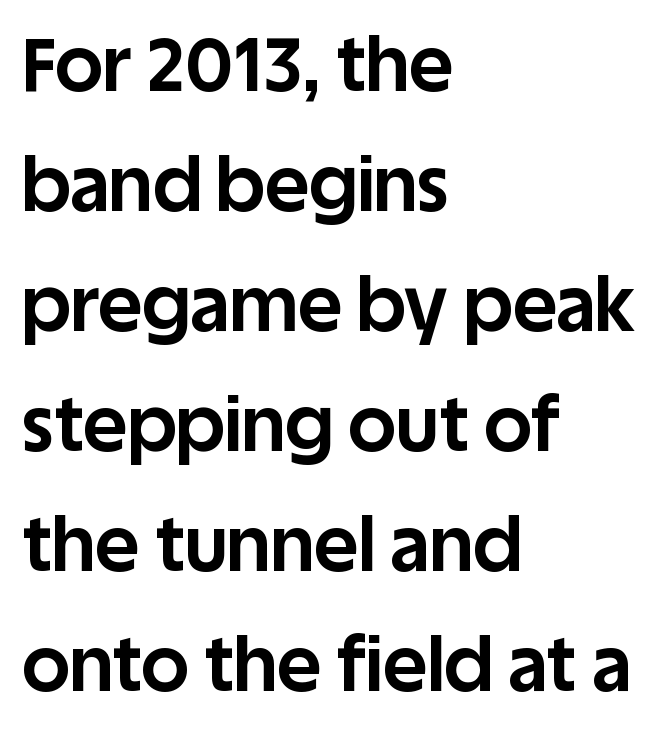
Q: Is the text bold? A: Yes.
Q: Is the text italic (slanted)? A: No, it is upright.
Q: Is the typeface a serif or a sans-serif typeface? A: Sans-serif.
Q: Is the text underlined? A: No.
Q: How is the paragraph aligned? A: Left-aligned.
Q: Is the spacing between letters normal or unusually wide? A: Normal.
Q: Is the spacing between lines tight, normal or loose? A: Normal.
Q: Width (condensed, normal, or wide)? A: Normal.
Q: Stroke contrast? A: Low.
Q: x-height? A: Large.
Q: Monospaced? A: No.
